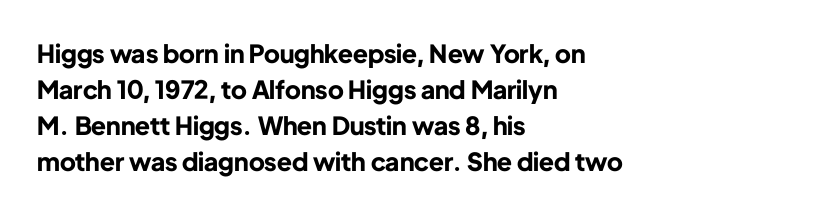
Nope, not italic — everything's standing straight. A normal amount of white space separates one row of letters from the next. Pretty heavy lettering here — definitely bold. Line starts are locked; line ends wander. Tracking here is standard; glyphs follow each other at the usual distance. Decoration check: the copy has no underline.
